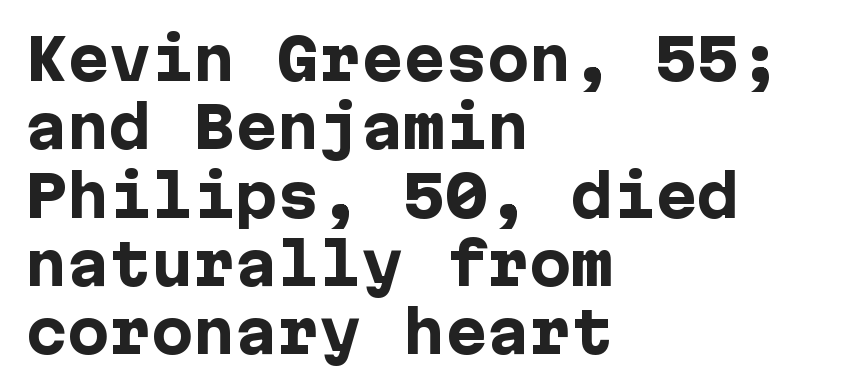
The image shows 56 px heavy sans-serif type, upright; set left-aligned, line spacing 1.22x, normal letter spacing, not underlined; low stroke contrast and a medium x-height.
